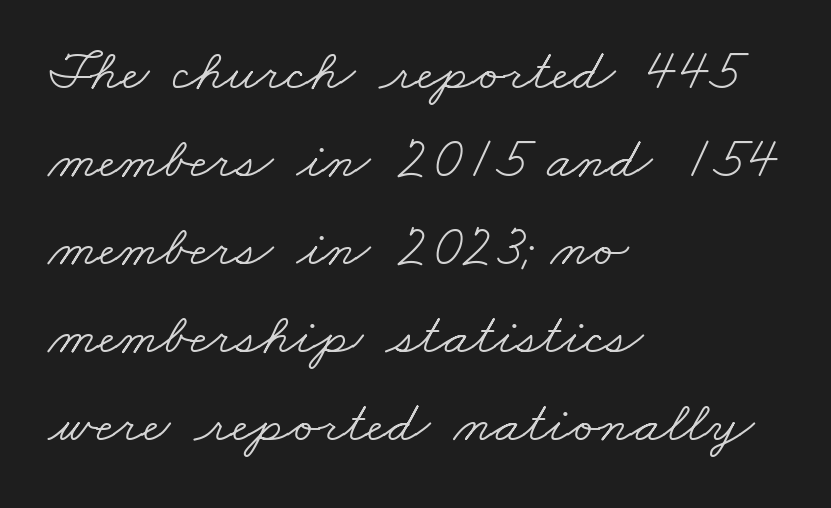
The image shows 59 px light, wide serif type; set left-aligned, normal line spacing (1.49x), normal letter spacing, not underlined; low stroke contrast and a small x-height.
